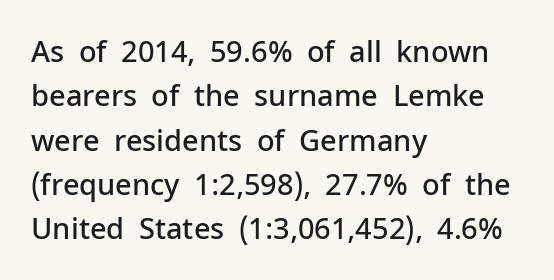
Q: Is the text bold? A: Semi-bold.
Q: Is the text italic (slanted)? A: No, it is upright.
Q: Is the typeface a serif or a sans-serif typeface? A: Sans-serif.
Q: Is the text underlined? A: No.
Q: How is the paragraph aligned? A: Left-aligned.
Q: Is the spacing between letters normal or unusually wide? A: Normal.
Q: Is the spacing between lines tight, normal or loose? A: Normal.
Q: Width (condensed, normal, or wide)? A: Normal.
Q: Stroke contrast? A: Low.
Q: x-height? A: Medium.
Q: Monospaced? A: No.
